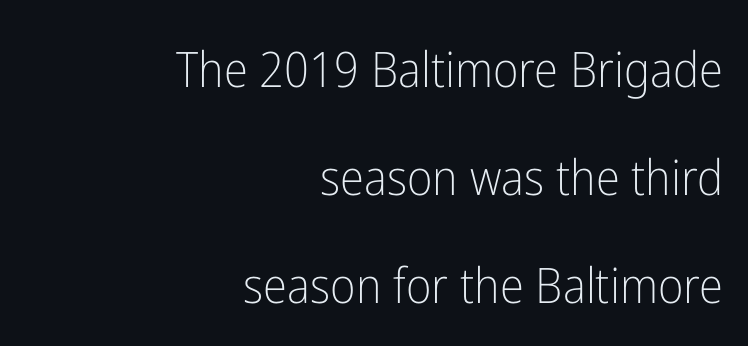
Q: Is the text bold? A: No.
Q: Is the text italic (slanted)? A: No, it is upright.
Q: Is the typeface a serif or a sans-serif typeface? A: Sans-serif.
Q: Is the text underlined? A: No.
Q: How is the paragraph aligned? A: Right-aligned.
Q: Is the spacing between letters normal or unusually wide? A: Normal.
Q: Is the spacing between lines tight, normal or loose? A: Loose.
Q: Width (condensed, normal, or wide)? A: Condensed.
Q: Stroke contrast? A: Low.
Q: x-height? A: Medium.
Q: Monospaced? A: No.
